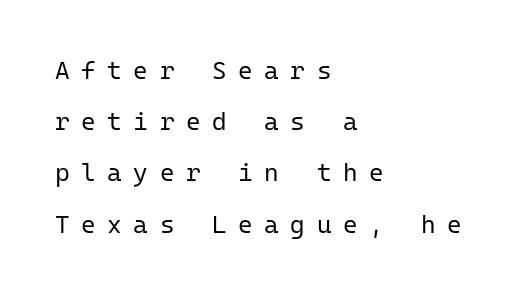
Substantial extra tracking has been applied to these lines. These lines are set flush left with a ragged right edge. Unmarked baselines from the first word to the last. The line-height multiplier appears high, well above default. These glyphs show unthickened strokes, regular width or finer. Do the letters lean? They stand straight.
